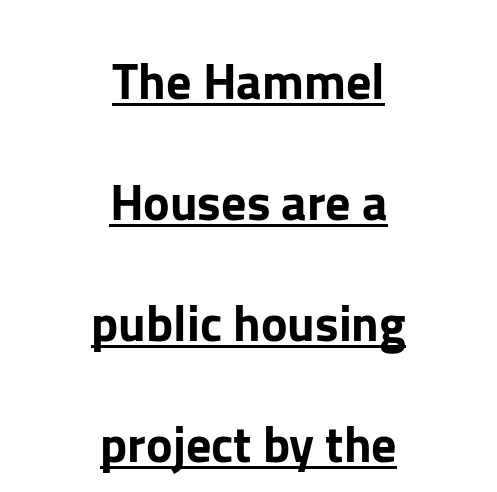
If you measured baseline to baseline, you'd find a long distance. Here the glyphs are tracked normally, forming tight word shapes. Each letter keeps its own natural width here, so spacing adapts to shape. Horizontal alignment here is central, giving a formal, balanced look. This is underlined copy, the kind a proofreader might mark for attention. The letters stand straight up with perfectly vertical stems.
